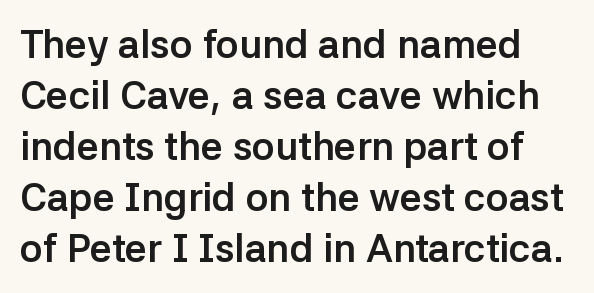
{"serif": "no", "italic": "no", "bold": "yes", "weight": "semibold", "width": "normal", "stroke_contrast": "low", "x_height": "medium", "monospaced": "no", "underline": "no", "line_spacing": "normal", "line_spacing_ratio": 1.31, "letter_spacing": "normal", "letter_spacing_em": 0.0, "glyph_px": 39}
